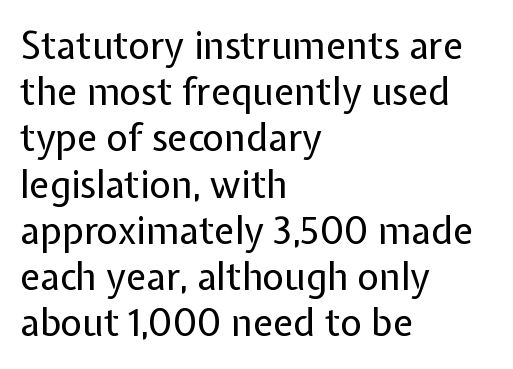
{"serif": "no", "italic": "no", "bold": "no", "weight": "regular", "width": "normal", "stroke_contrast": "low", "x_height": "medium", "monospaced": "no", "underline": "no", "align": "left", "line_spacing": "normal", "line_spacing_ratio": 1.25, "letter_spacing": "normal", "letter_spacing_em": 0.0, "glyph_px": 37}
